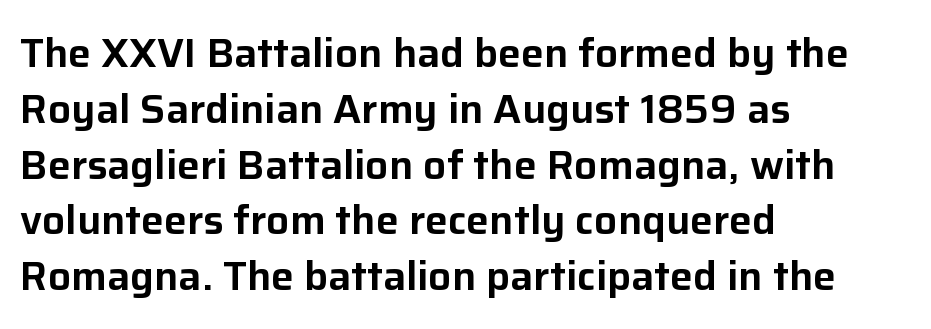
{"serif": "no", "italic": "no", "width": "normal", "stroke_contrast": "low", "x_height": "medium", "monospaced": "no", "underline": "no", "align": "left", "line_spacing": "normal", "line_spacing_ratio": 1.36, "letter_spacing": "normal", "letter_spacing_em": 0.0, "glyph_px": 41}
